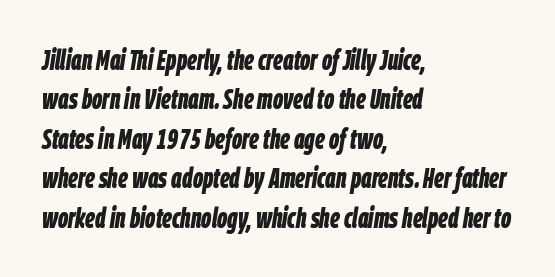
{"italic": "yes", "lean": "right", "slant_degrees": 9, "bold": "yes", "weight": "bold", "width": "condensed", "stroke_contrast": "low", "x_height": "large", "monospaced": "no", "underline": "no", "align": "left", "line_spacing": "normal", "line_spacing_ratio": 1.41, "letter_spacing": "normal", "letter_spacing_em": 0.0, "glyph_px": 28}
